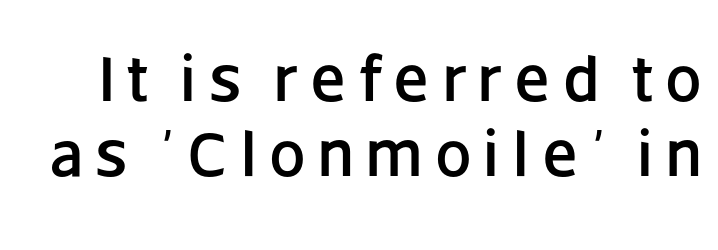
{"serif": "no", "italic": "no", "width": "normal", "stroke_contrast": "low", "x_height": "large", "monospaced": "no", "underline": "no", "line_spacing_ratio": 1.16, "glyph_px": 65}
